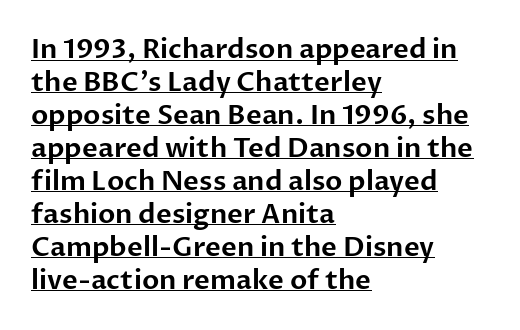
The image shows 27 px text type, upright; set left-aligned, line spacing 1.22x, normal letter spacing, underlined.
